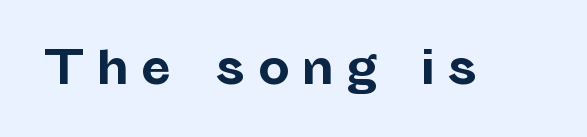
The image shows 45 px bold sans-serif type, upright; set unusually wide letter spacing (+0.26 em), not underlined; low stroke contrast and a medium x-height.
